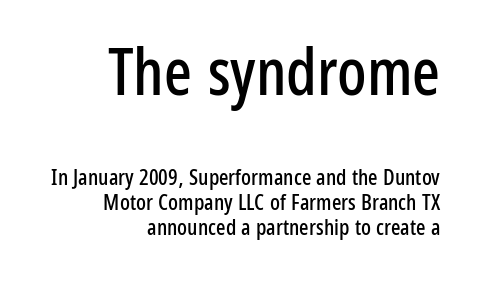
Glyph-to-glyph distance matches everyday printed text. Has an underline been added? It has not. The text was rendered using a sans face with plain stroke endings. Here the designer chose a conventional face with non-uniform glyph widths. Compared with typical paragraphs, the rows here are closer together. Ascenders rise straight up at ninety degrees.
